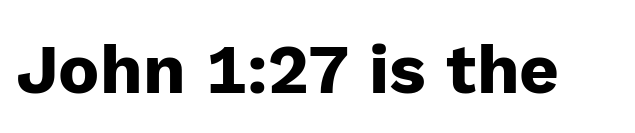
The image shows 69 px heavy sans-serif type, upright; set normal letter spacing, not underlined; low stroke contrast and a medium x-height.
